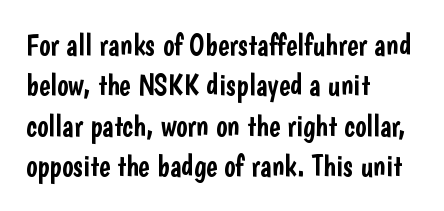
The specimen reads as upright at a glance. The rendering anchors every line to the left-hand side. Is this a fixed-width face? No — the glyphs have proportional, varying widths. In terms of letterform style, serifs are entirely absent. Observe the ordinary spacing: letters are neighbours, not strangers.
